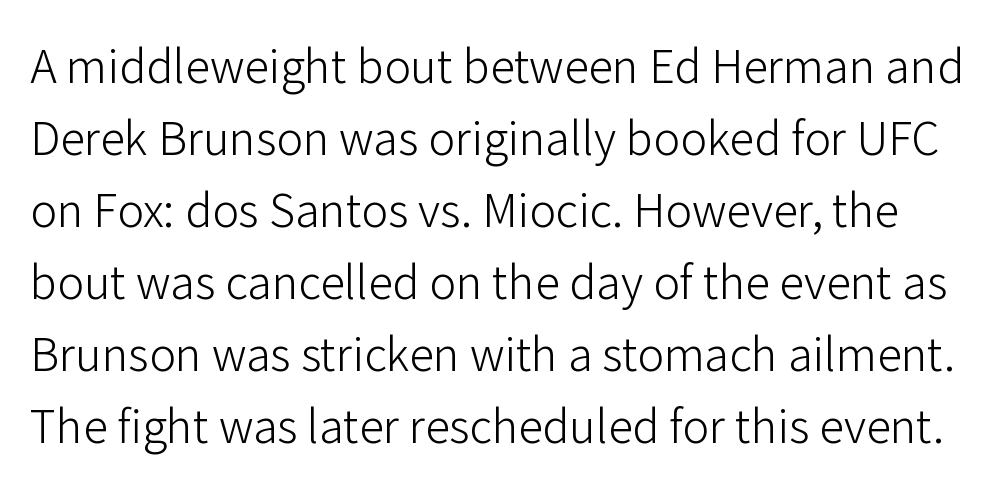
Q: Is the text bold? A: No.
Q: Is the text italic (slanted)? A: No, it is upright.
Q: Is the typeface a serif or a sans-serif typeface? A: Sans-serif.
Q: Is the text underlined? A: No.
Q: Is the spacing between letters normal or unusually wide? A: Normal.
Q: Is the spacing between lines tight, normal or loose? A: Normal.
Q: Width (condensed, normal, or wide)? A: Normal.
Q: Stroke contrast? A: Low.
Q: x-height? A: Medium.
Q: Monospaced? A: No.
